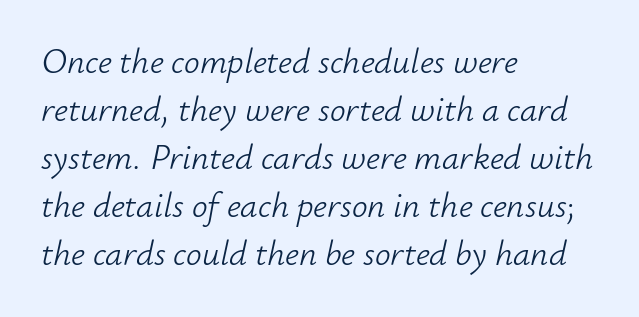
Q: Is the text bold? A: No.
Q: Is the text italic (slanted)? A: Yes, it leans right by about 12 degrees.
Q: Is the text underlined? A: No.
Q: How is the paragraph aligned? A: Left-aligned.
Q: Is the spacing between letters normal or unusually wide? A: Normal.
Q: Is the spacing between lines tight, normal or loose? A: Normal.
Q: Width (condensed, normal, or wide)? A: Normal.
Q: Stroke contrast? A: Low.
Q: x-height? A: Small.
Q: Monospaced? A: No.
